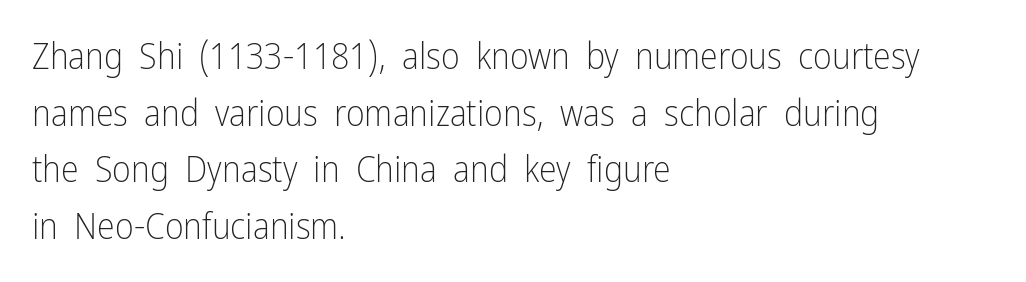
The zone under the glyphs is completely vacant. This sample has the flowing, uneven cadence of proportional lettering. Ordinary non-slanted type is in use. Compared with typical paragraphs, the rows here are spaced about the same.
